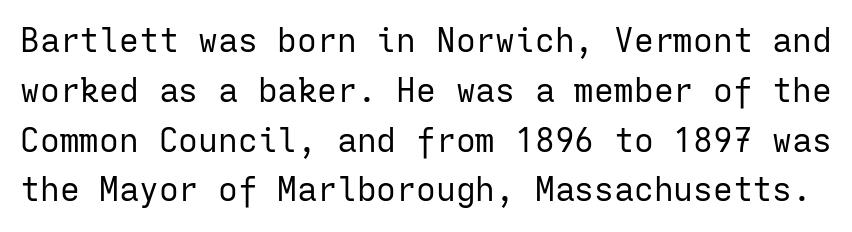
{"serif": "no", "italic": "no", "bold": "no", "weight": "regular", "width": "normal", "stroke_contrast": "low", "x_height": "medium", "monospaced": "yes", "underline": "no", "line_spacing": "normal", "line_spacing_ratio": 1.51, "letter_spacing": "normal", "letter_spacing_em": 0.0, "glyph_px": 33}
